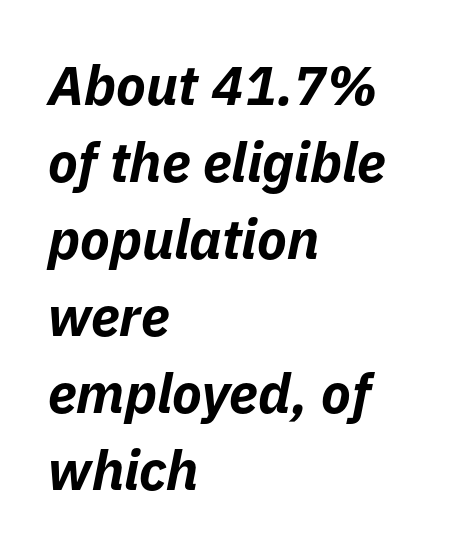
Italic: yes, the glyphs are oblique. The rendering keeps characters at their native spacing. The font is running at its bold setting. Evenly set lines give the paragraph a standard silhouette. Character widths vary here, with narrow letters taking less room than wide ones. The rag falls on the right side of this text block.
